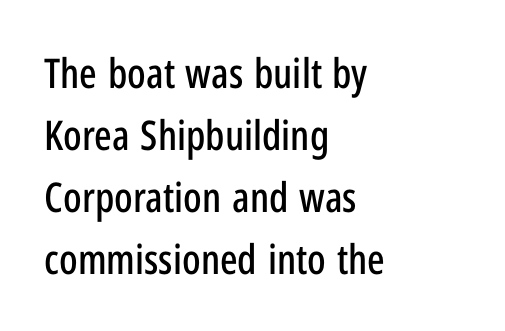
The image shows 41 px condensed sans-serif type, upright; set left-aligned, normal line spacing (1.51x), normal letter spacing, not underlined; low stroke contrast and a medium x-height.
